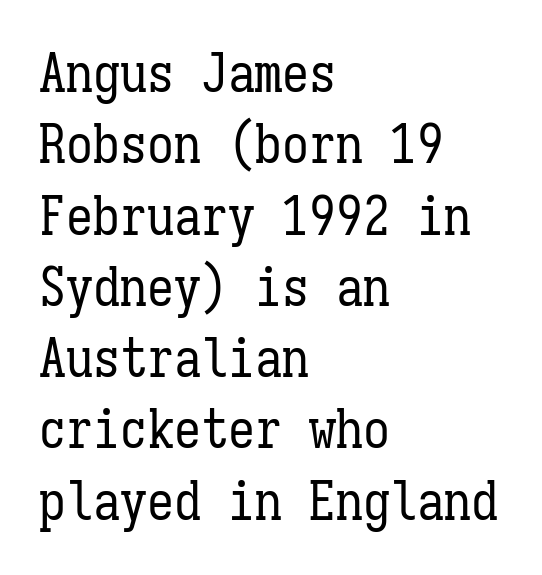
{"italic": "no", "bold": "no", "weight": "regular", "width": "condensed", "stroke_contrast": "low", "x_height": "medium", "monospaced": "yes", "underline": "no", "align": "left", "line_spacing": "normal", "line_spacing_ratio": 1.32, "letter_spacing": "normal", "letter_spacing_em": 0.0, "glyph_px": 54}
